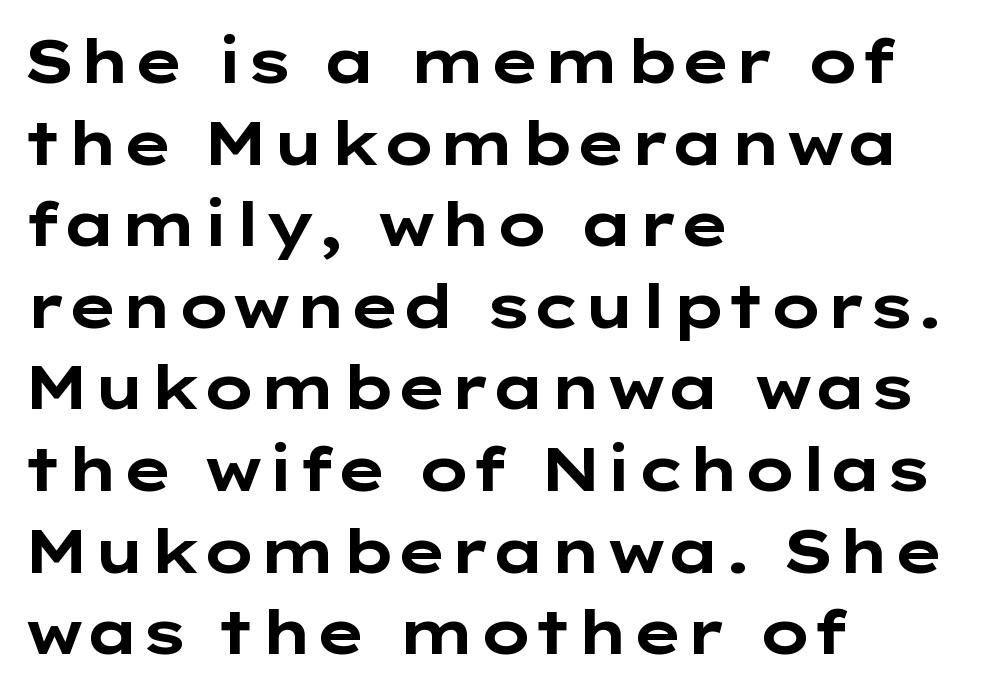
{"serif": "no", "italic": "no", "bold": "yes", "weight": "bold", "width": "wide", "stroke_contrast": "low", "x_height": "medium", "monospaced": "no", "underline": "no", "align": "left", "line_spacing": "normal", "line_spacing_ratio": 1.36, "letter_spacing": "normal", "letter_spacing_em": 0.0, "glyph_px": 60}
